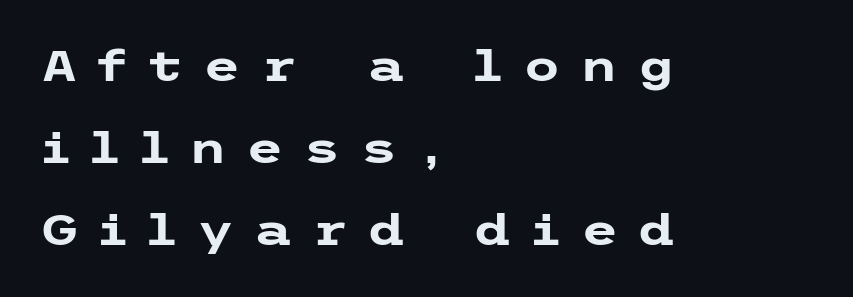
The image shows 43 px heavy, wide sans-serif type, upright; set left-aligned, loose line spacing (1.91x), unusually wide letter spacing (+0.45 em), not underlined; low stroke contrast and a medium x-height.
